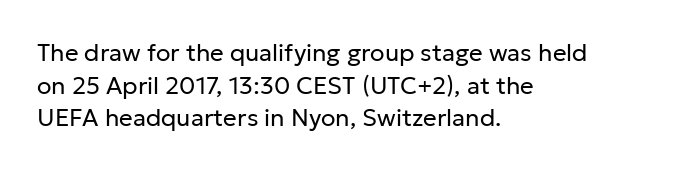
The image shows 24 px text type, upright; set left-aligned, normal line spacing (1.36x), normal letter spacing, not underlined.
